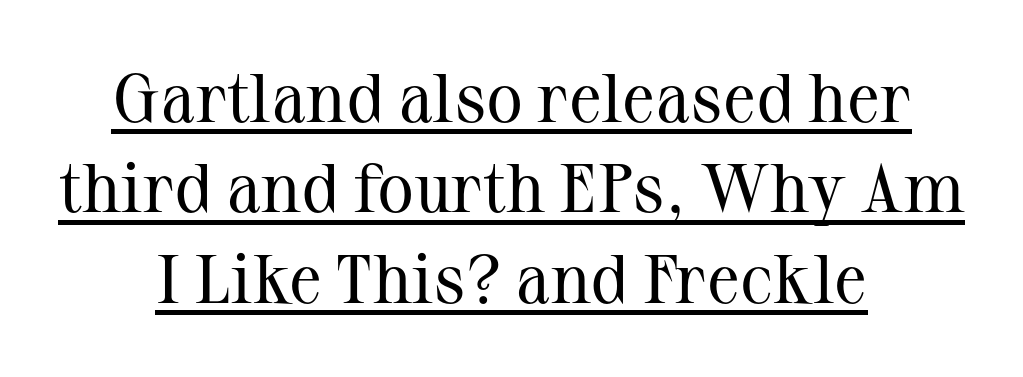
{"serif": "yes", "italic": "no", "bold": "no", "weight": "regular", "width": "normal", "stroke_contrast": "medium", "x_height": "medium", "monospaced": "no", "underline": "yes", "align": "center", "line_spacing": "normal", "line_spacing_ratio": 1.31, "letter_spacing": "normal", "letter_spacing_em": 0.0, "glyph_px": 69}
